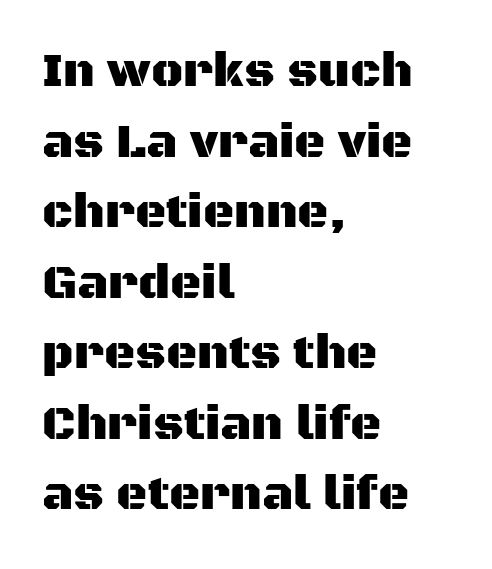
The image shows 48 px sans-serif type, upright; set left-aligned, normal line spacing (1.47x), normal letter spacing, not underlined; medium stroke contrast and a large x-height.
